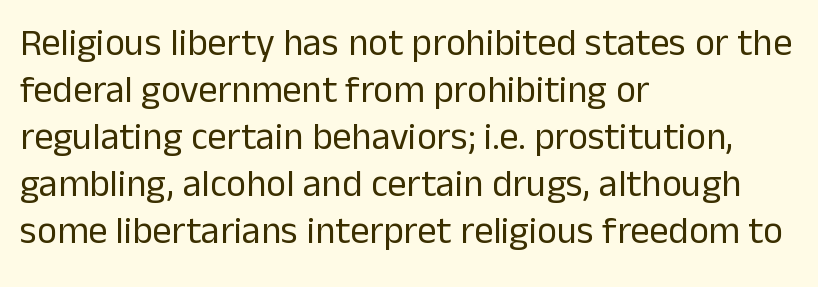
{"serif": "no", "italic": "no", "bold": "no", "weight": "regular", "width": "normal", "stroke_contrast": "low", "x_height": "medium", "monospaced": "no", "underline": "no", "align": "left", "line_spacing_ratio": 1.24, "letter_spacing": "normal", "letter_spacing_em": 0.0, "glyph_px": 38}
